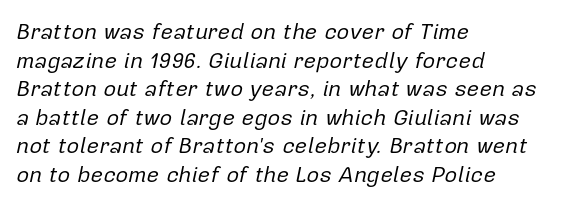
{"italic": "yes", "lean": "right", "slant_degrees": 12, "bold": "no", "underline": "no", "align": "left", "line_spacing": "normal", "line_spacing_ratio": 1.3, "letter_spacing": "normal", "letter_spacing_em": 0.0, "glyph_px": 22}
